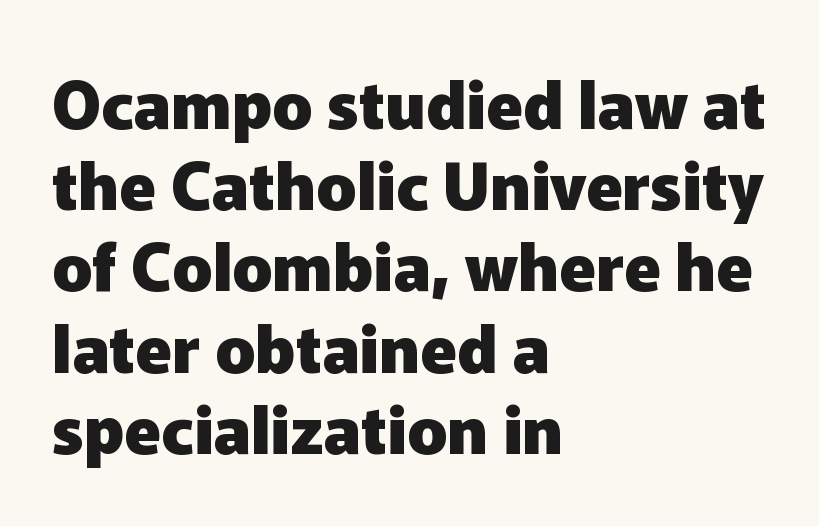
How heavy is the stroke? Heavy — this is a bold. Anything drawn beneath the words? Only blank space. Varying glyph widths throughout — classic text-font behaviour. These lines keep a tight, regular rhythm from letter to letter. Do the letters lean? They stand straight.
